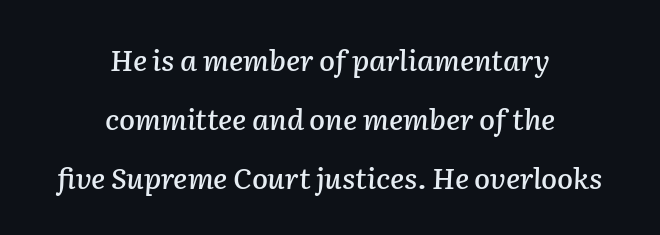
The image shows 29 px text type, italic (leaning right); set centered, loose line spacing (2.03x), normal letter spacing, not underlined; low stroke contrast and a medium x-height.
